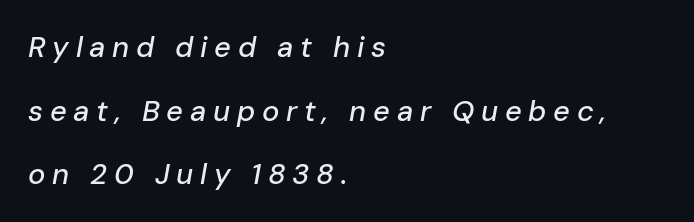
{"italic": "yes", "lean": "right", "slant_degrees": 10, "width": "normal", "stroke_contrast": "low", "x_height": "medium", "monospaced": "no", "underline": "no", "align": "left", "line_spacing": "loose", "line_spacing_ratio": 2.19, "letter_spacing": "wide", "letter_spacing_em": 0.23, "glyph_px": 29}
